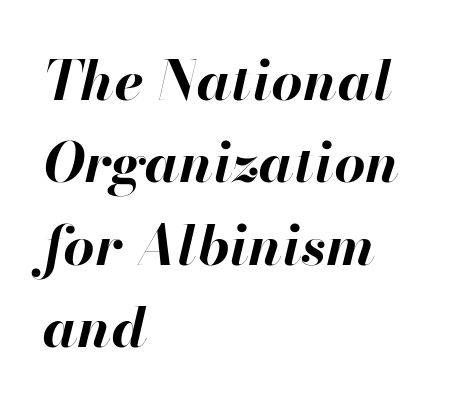
Q: Is the text bold? A: Yes.
Q: Is the text italic (slanted)? A: Yes, it leans right by about 13 degrees.
Q: Is the text underlined? A: No.
Q: How is the paragraph aligned? A: Left-aligned.
Q: Is the spacing between letters normal or unusually wide? A: Normal.
Q: Is the spacing between lines tight, normal or loose? A: Normal.
Q: Width (condensed, normal, or wide)? A: Normal.
Q: Stroke contrast? A: High.
Q: x-height? A: Small.
Q: Monospaced? A: No.
